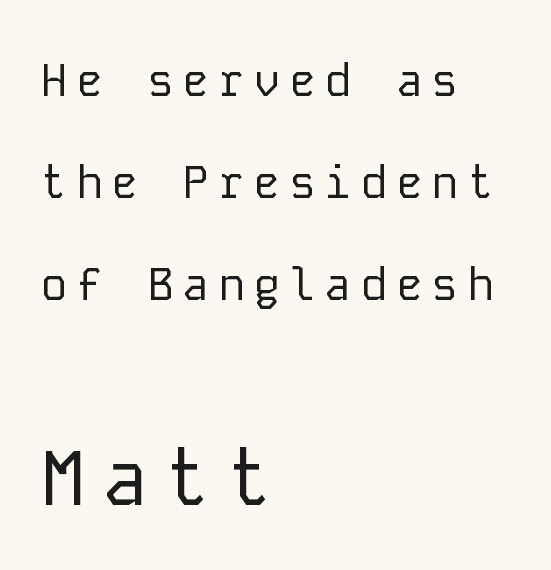
Q: Is the text bold? A: No.
Q: Is the text italic (slanted)? A: No, it is upright.
Q: Is the typeface a serif or a sans-serif typeface? A: Sans-serif.
Q: Is the text underlined? A: No.
Q: How is the paragraph aligned? A: Left-aligned.
Q: Is the spacing between lines tight, normal or loose? A: Loose.
Q: Which block of text is set in a larger size, the first (top) or the second (bottom)? A: The second (bottom) one.
Q: Width (condensed, normal, or wide)? A: Normal.
Q: Stroke contrast? A: Low.
Q: x-height? A: Medium.
Q: Monospaced? A: Yes.
